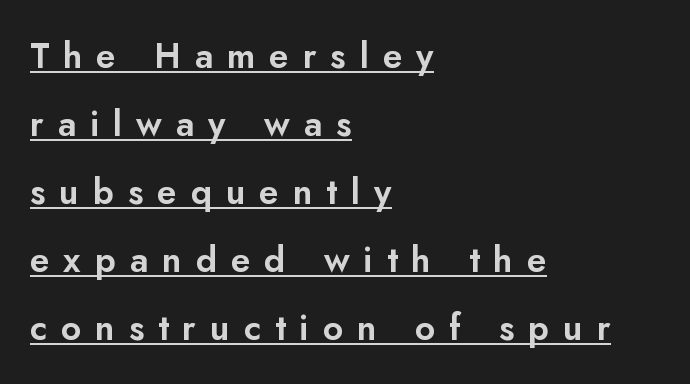
Q: Is the text italic (slanted)? A: No, it is upright.
Q: Is the typeface a serif or a sans-serif typeface? A: Sans-serif.
Q: Is the text underlined? A: Yes.
Q: How is the paragraph aligned? A: Left-aligned.
Q: Is the spacing between letters normal or unusually wide? A: Unusually wide.
Q: Is the spacing between lines tight, normal or loose? A: Loose.
Q: Width (condensed, normal, or wide)? A: Normal.
Q: Stroke contrast? A: Low.
Q: x-height? A: Small.
Q: Monospaced? A: No.
